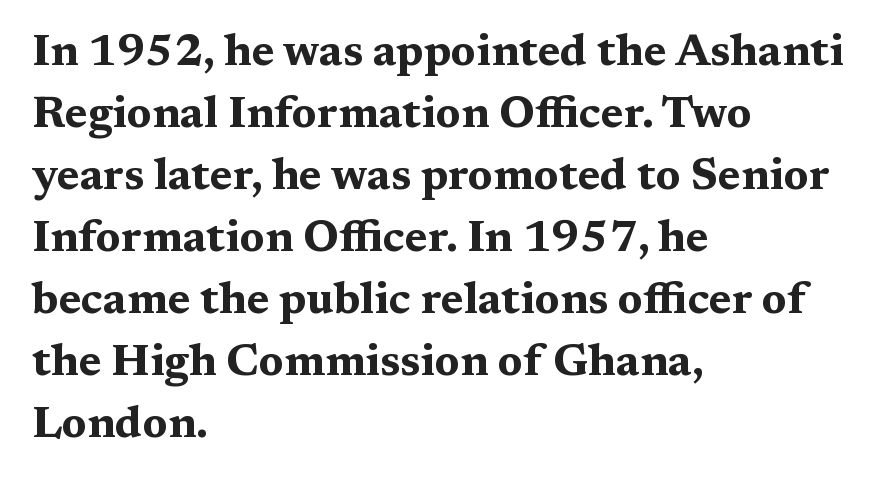
A typesetter would call this leading conventional body-copy spacing. Type style note: has serifs. This sample uses an upright cut, with every glyph sitting square on the baseline. These lines are set flush left with a ragged right edge. The string is rendered with underlining switched off. Observe the ordinary spacing: letters are neighbours, not strangers.
